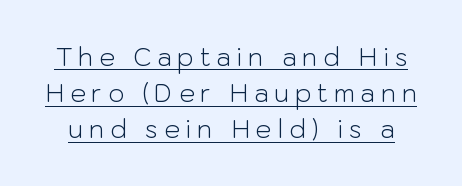
Q: Is the text bold? A: No.
Q: Is the text italic (slanted)? A: No, it is upright.
Q: Is the text underlined? A: Yes.
Q: Is the spacing between letters normal or unusually wide? A: Unusually wide.
Q: Is the spacing between lines tight, normal or loose? A: Normal.
